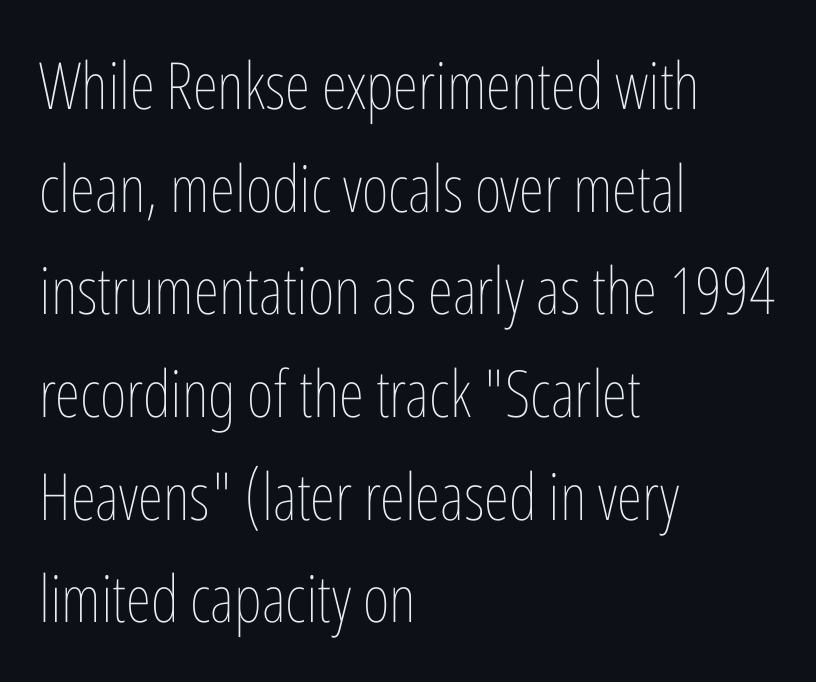
Q: Is the text bold? A: No.
Q: Is the text italic (slanted)? A: No, it is upright.
Q: Is the text underlined? A: No.
Q: How is the paragraph aligned? A: Left-aligned.
Q: Is the spacing between letters normal or unusually wide? A: Normal.
Q: Is the spacing between lines tight, normal or loose? A: Normal.
Q: Width (condensed, normal, or wide)? A: Condensed.
Q: Stroke contrast? A: Low.
Q: x-height? A: Medium.
Q: Monospaced? A: No.
